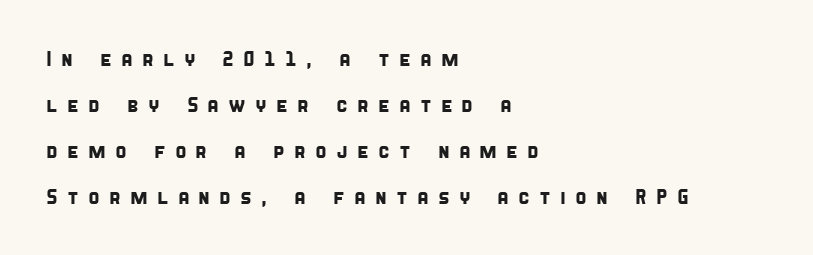
Q: Is the text underlined? A: No.
Q: How is the paragraph aligned? A: Left-aligned.
Q: Is the spacing between letters normal or unusually wide? A: Unusually wide.
Q: Is the spacing between lines tight, normal or loose? A: Loose.
